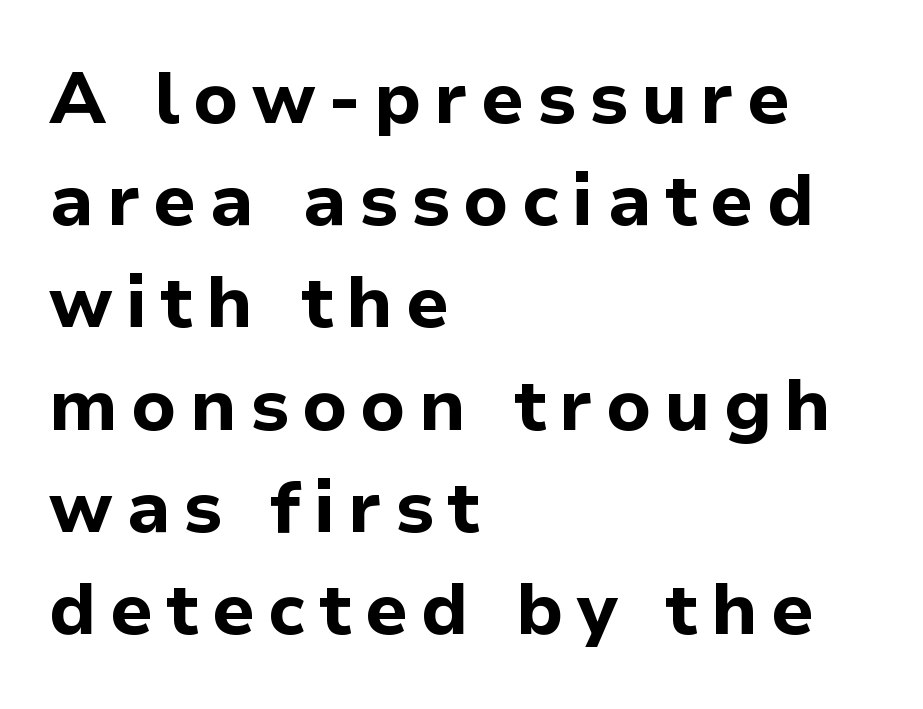
Do the letters lean? They stand straight. The rendering anchors every line to the left-hand side. The rendering uses a moderate line-height, typical for paragraphs. Grotesque or geometric, the face here clearly has no serifs. The rendering uses natural spacing where letterforms have individual widths.
